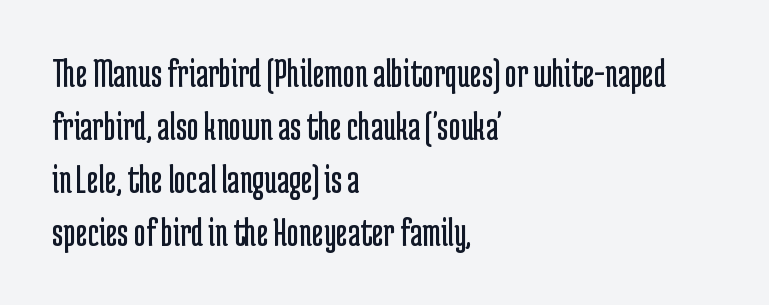
{"serif": "no", "italic": "no", "bold": "no", "weight": "regular", "width": "condensed", "stroke_contrast": "low", "x_height": "medium", "monospaced": "no", "underline": "no", "align": "left", "line_spacing": "normal", "line_spacing_ratio": 1.29, "letter_spacing": "normal", "letter_spacing_em": 0.0, "glyph_px": 41}
